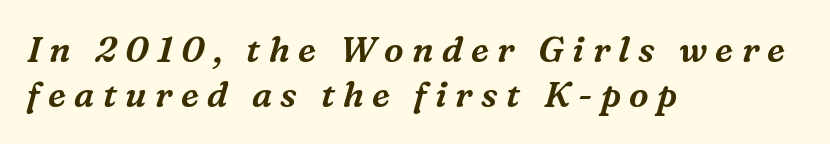
The block of text has a typical density, with ordinary space between rows. This is serif lettering, the kind often seen in printed books. The line texture is sparse and dotted thanks to wide tracking. Each letter keeps its own natural width here, so spacing adapts to shape. Visually the block forms a straight wall on the left and a jagged coastline on the right. Slanted lettering throughout.
